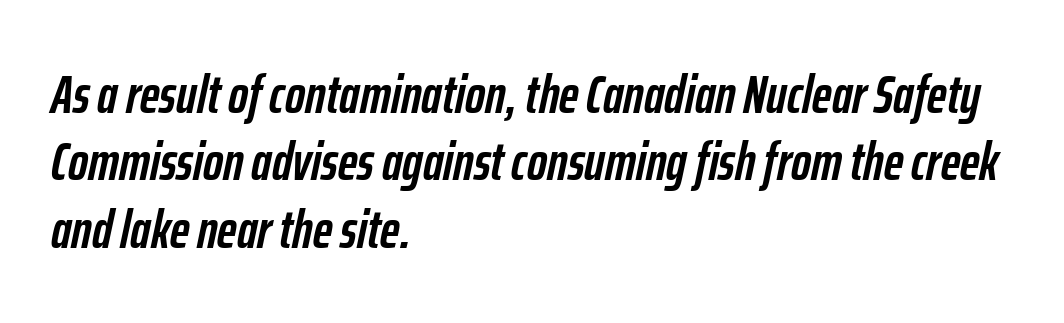
Q: Is the text bold? A: Yes.
Q: Is the text italic (slanted)? A: Yes, it leans right by about 12 degrees.
Q: Is the text underlined? A: No.
Q: How is the paragraph aligned? A: Left-aligned.
Q: Is the spacing between letters normal or unusually wide? A: Normal.
Q: Is the spacing between lines tight, normal or loose? A: Normal.
Q: Width (condensed, normal, or wide)? A: Condensed.
Q: Stroke contrast? A: Low.
Q: x-height? A: Medium.
Q: Monospaced? A: No.
